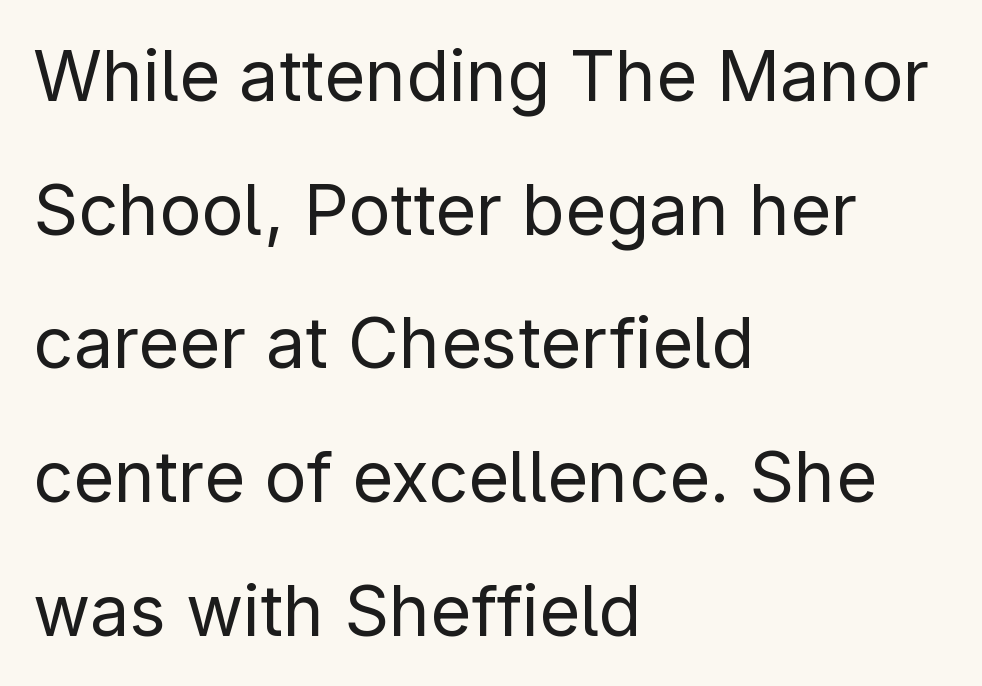
Q: Is the text bold? A: No.
Q: Is the text italic (slanted)? A: No, it is upright.
Q: Is the typeface a serif or a sans-serif typeface? A: Sans-serif.
Q: Is the text underlined? A: No.
Q: How is the paragraph aligned? A: Left-aligned.
Q: Is the spacing between letters normal or unusually wide? A: Normal.
Q: Is the spacing between lines tight, normal or loose? A: Loose.
Q: Width (condensed, normal, or wide)? A: Normal.
Q: Stroke contrast? A: Low.
Q: x-height? A: Medium.
Q: Monospaced? A: No.
